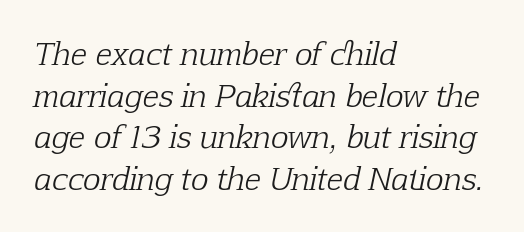
Quick note: italic. The line-height multiplier appears to be the usual default. Nothing unusual about the tracking: characters are spaced as the font intends. Each line starts at the same left margin while the right side varies. The passage shown is typeset with a serif family. This sample has the flowing, uneven cadence of proportional lettering.
